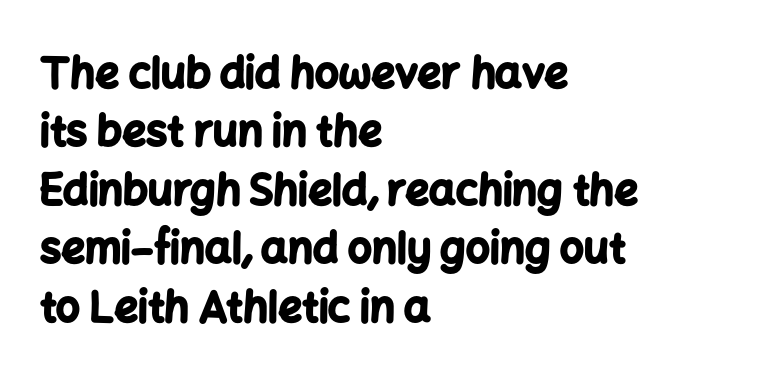
Q: Is the text bold? A: Yes.
Q: Is the text italic (slanted)? A: No, it is upright.
Q: Is the typeface a serif or a sans-serif typeface? A: Sans-serif.
Q: Is the text underlined? A: No.
Q: How is the paragraph aligned? A: Left-aligned.
Q: Is the spacing between letters normal or unusually wide? A: Normal.
Q: Is the spacing between lines tight, normal or loose? A: Normal.
Q: Width (condensed, normal, or wide)? A: Normal.
Q: Stroke contrast? A: Low.
Q: x-height? A: Medium.
Q: Monospaced? A: No.
